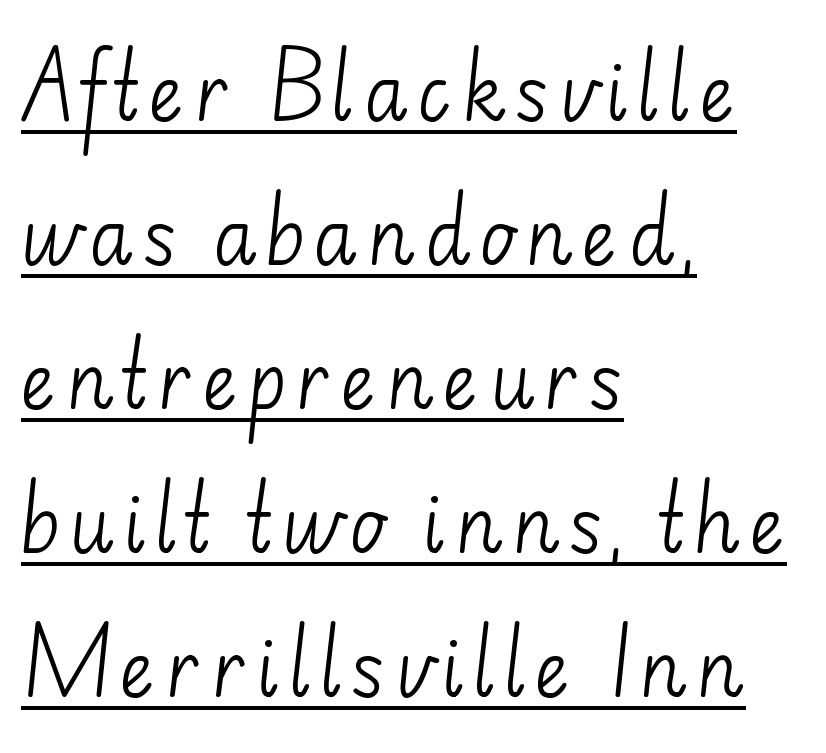
Q: Is the text bold? A: No.
Q: Is the text italic (slanted)? A: Yes.
Q: Is the typeface a serif or a sans-serif typeface? A: Sans-serif.
Q: Is the text underlined? A: Yes.
Q: How is the paragraph aligned? A: Left-aligned.
Q: Is the spacing between lines tight, normal or loose? A: Loose.
Q: Width (condensed, normal, or wide)? A: Normal.
Q: Stroke contrast? A: Low.
Q: x-height? A: Small.
Q: Monospaced? A: No.
